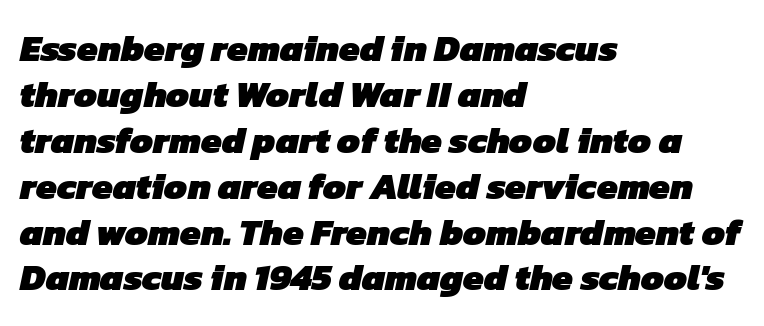
{"serif": "no", "bold": "yes", "weight": "heavy", "width": "normal", "stroke_contrast": "low", "x_height": "medium", "monospaced": "no", "underline": "no", "align": "left", "line_spacing_ratio": 1.24, "letter_spacing": "normal", "letter_spacing_em": 0.0, "glyph_px": 37}
